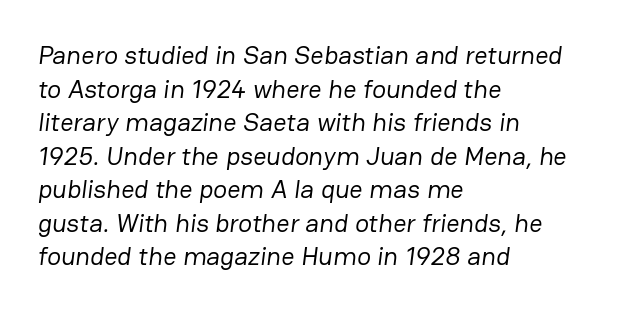
No word sits above an underline. The vertical gap from one line to the next is medium. Counters stay open thanks to moderate or lighter strokes. These lines stack with their left ends in a neat column. Standard letterfit; no display-style spreading of the glyphs.
